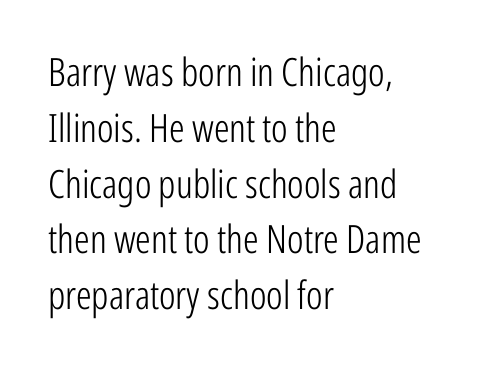
Q: Is the text bold? A: No.
Q: Is the text italic (slanted)? A: No, it is upright.
Q: Is the typeface a serif or a sans-serif typeface? A: Sans-serif.
Q: Is the text underlined? A: No.
Q: How is the paragraph aligned? A: Left-aligned.
Q: Is the spacing between letters normal or unusually wide? A: Normal.
Q: Is the spacing between lines tight, normal or loose? A: Normal.
Q: Width (condensed, normal, or wide)? A: Condensed.
Q: Stroke contrast? A: Low.
Q: x-height? A: Medium.
Q: Monospaced? A: No.
